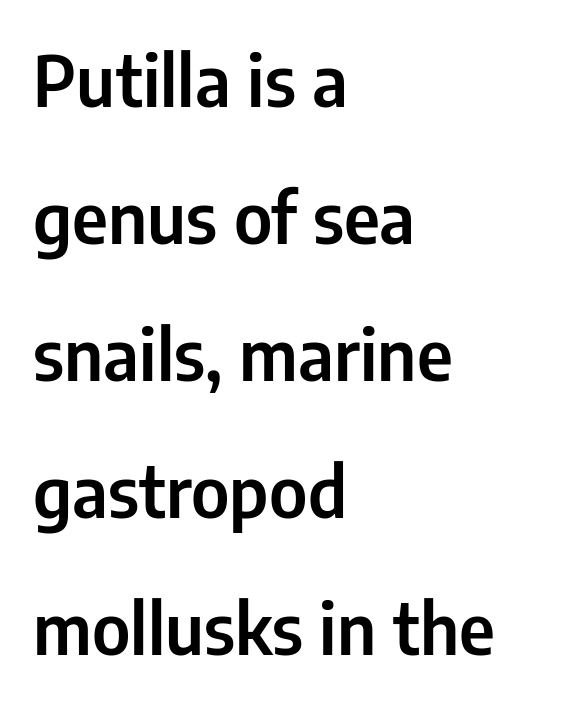
Q: Is the text italic (slanted)? A: No, it is upright.
Q: Is the typeface a serif or a sans-serif typeface? A: Sans-serif.
Q: Is the text underlined? A: No.
Q: How is the paragraph aligned? A: Left-aligned.
Q: Is the spacing between letters normal or unusually wide? A: Normal.
Q: Is the spacing between lines tight, normal or loose? A: Loose.
Q: Width (condensed, normal, or wide)? A: Condensed.
Q: Stroke contrast? A: Low.
Q: x-height? A: Medium.
Q: Monospaced? A: No.
